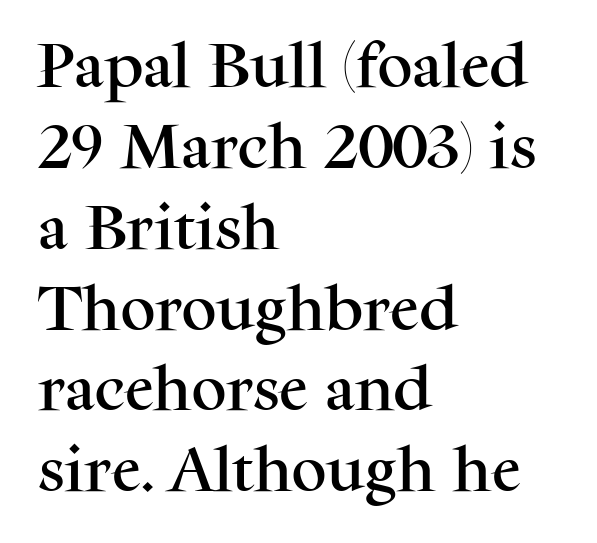
Q: Is the text italic (slanted)? A: No, it is upright.
Q: Is the typeface a serif or a sans-serif typeface? A: Serif.
Q: Is the text underlined? A: No.
Q: How is the paragraph aligned? A: Left-aligned.
Q: Is the spacing between letters normal or unusually wide? A: Normal.
Q: Is the spacing between lines tight, normal or loose? A: Normal.
Q: Width (condensed, normal, or wide)? A: Normal.
Q: Stroke contrast? A: Medium.
Q: x-height? A: Medium.
Q: Monospaced? A: No.
